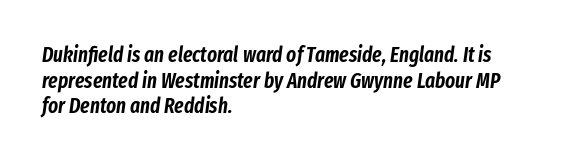
Q: Is the text italic (slanted)? A: Yes, it leans right by about 8 degrees.
Q: Is the text underlined? A: No.
Q: How is the paragraph aligned? A: Left-aligned.
Q: Is the spacing between letters normal or unusually wide? A: Normal.
